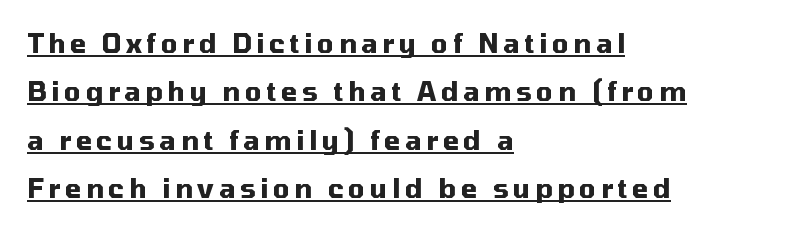
Q: Is the text bold? A: Yes.
Q: Is the text italic (slanted)? A: No, it is upright.
Q: Is the text underlined? A: Yes.
Q: How is the paragraph aligned? A: Left-aligned.
